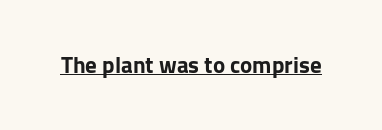
Q: Is the text bold? A: Yes.
Q: Is the text italic (slanted)? A: No, it is upright.
Q: Is the text underlined? A: Yes.
Q: Is the spacing between letters normal or unusually wide? A: Normal.
